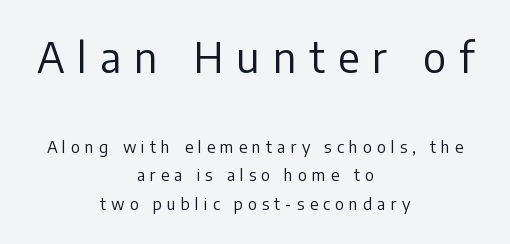
{"serif": "no", "italic": "no", "bold": "no", "weight": "regular", "width": "normal", "stroke_contrast": "low", "x_height": "medium", "monospaced": "no", "underline": "no", "align": "center", "line_spacing_ratio": 1.78, "letter_spacing": "wide", "letter_spacing_em": 0.32, "larger_block": "first", "size_ratio": 2.56, "glyph_px": 41}
